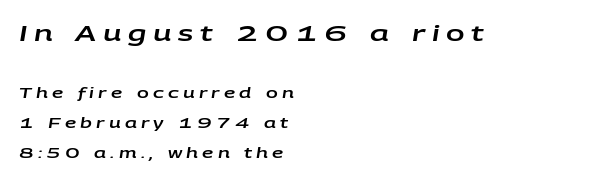
{"italic": "yes", "lean": "right", "slant_degrees": 9, "underline": "no", "align": "left", "line_spacing": "loose", "line_spacing_ratio": 2.15, "letter_spacing": "wide", "letter_spacing_em": 0.3, "larger_block": "first", "size_ratio": 1.57, "glyph_px": 22}
